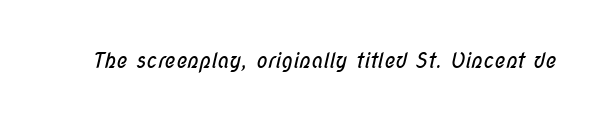
The image shows 21 px text type; set normal letter spacing, not underlined.
